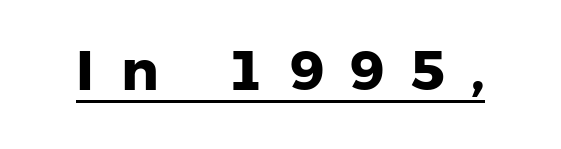
Is this a sans? Yes — the strokes have no serifs. These lines have a slow, spaced-out rhythm from letter to letter. Every word sits above its own underline. Summary of weight: heavy, a full bold. You could not count columns in this text — the font is proportionally spaced.
